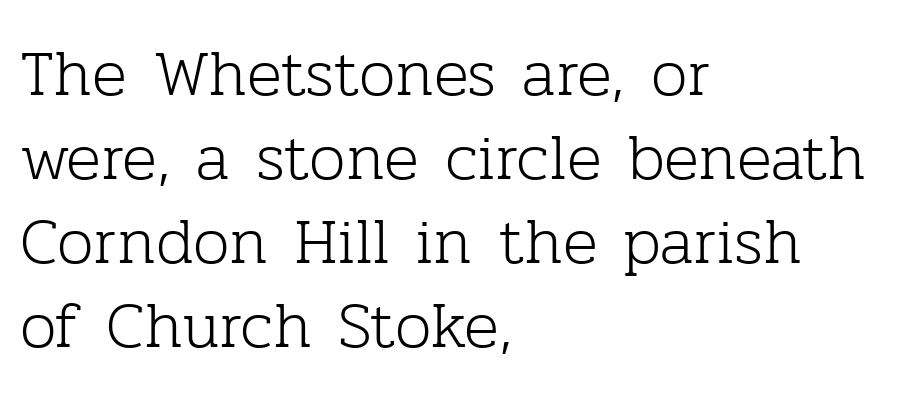
The image shows 65 px light serif type, upright; set left-aligned, normal line spacing (1.29x), normal letter spacing, not underlined; low stroke contrast and a medium x-height.
